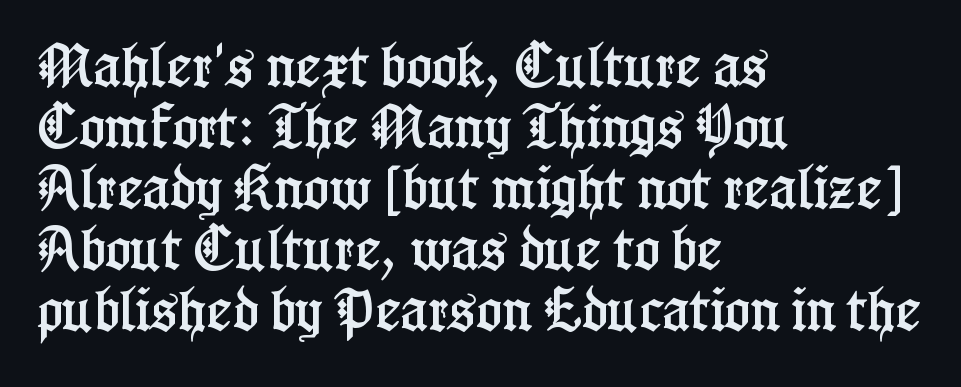
Q: Is the text italic (slanted)? A: No, it is upright.
Q: Is the typeface a serif or a sans-serif typeface? A: Serif.
Q: Is the text underlined? A: No.
Q: How is the paragraph aligned? A: Left-aligned.
Q: Is the spacing between letters normal or unusually wide? A: Normal.
Q: Is the spacing between lines tight, normal or loose? A: Normal.
Q: Width (condensed, normal, or wide)? A: Condensed.
Q: Stroke contrast? A: Low.
Q: x-height? A: Medium.
Q: Monospaced? A: No.
